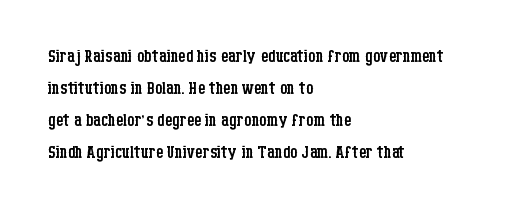
The image shows 23 px text type, upright; set left-aligned, normal line spacing (1.39x), normal letter spacing, not underlined.
